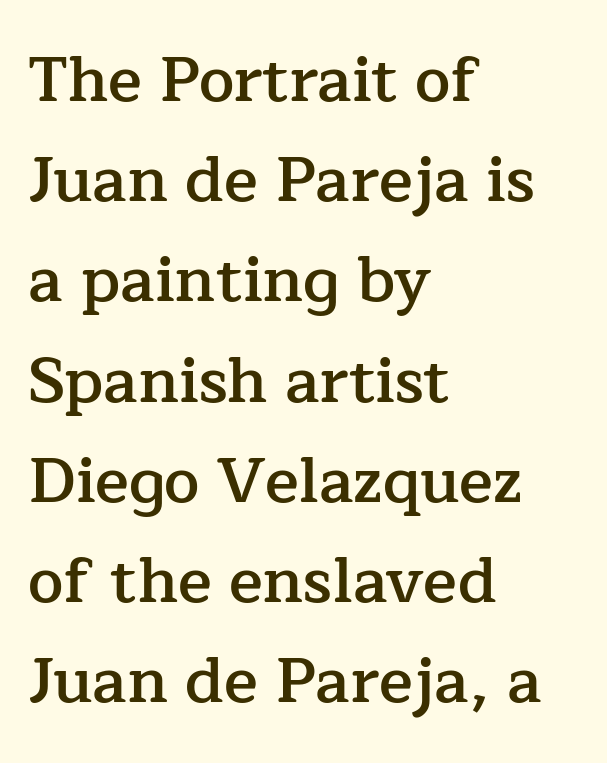
The image shows 63 px semibold serif type, upright; set left-aligned, normal line spacing (1.59x), normal letter spacing, not underlined; low stroke contrast and a medium x-height.
